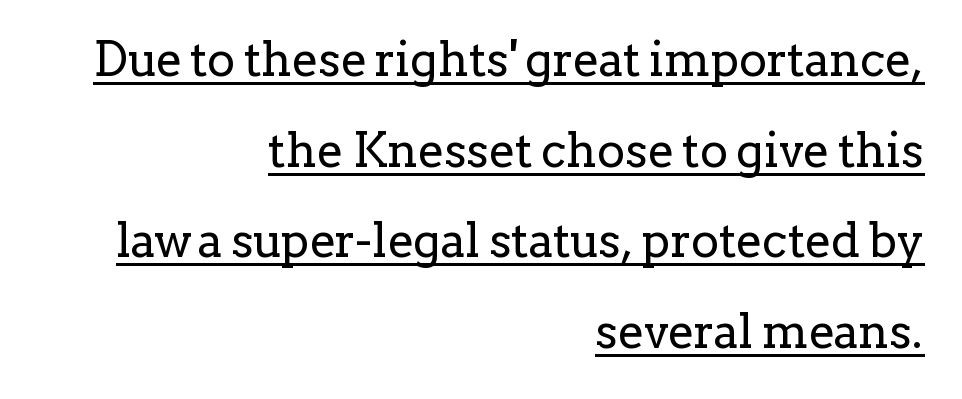
{"serif": "yes", "italic": "no", "bold": "no", "weight": "regular", "width": "normal", "stroke_contrast": "low", "x_height": "medium", "monospaced": "no", "underline": "yes", "align": "right", "line_spacing": "loose", "line_spacing_ratio": 1.93, "letter_spacing": "normal", "letter_spacing_em": 0.0, "glyph_px": 47}
